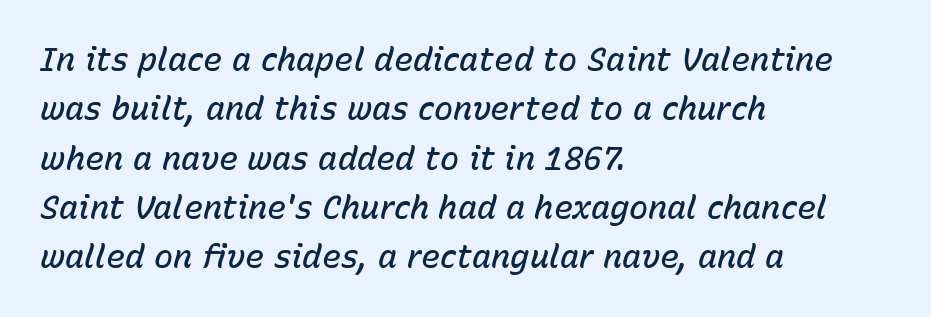
Q: Is the text bold? A: Semi-bold.
Q: Is the text italic (slanted)? A: Yes, it leans right by about 15 degrees.
Q: Is the text underlined? A: No.
Q: How is the paragraph aligned? A: Left-aligned.
Q: Is the spacing between letters normal or unusually wide? A: Normal.
Q: Is the spacing between lines tight, normal or loose? A: Normal.
Q: Width (condensed, normal, or wide)? A: Normal.
Q: Stroke contrast? A: Low.
Q: x-height? A: Medium.
Q: Monospaced? A: No.
